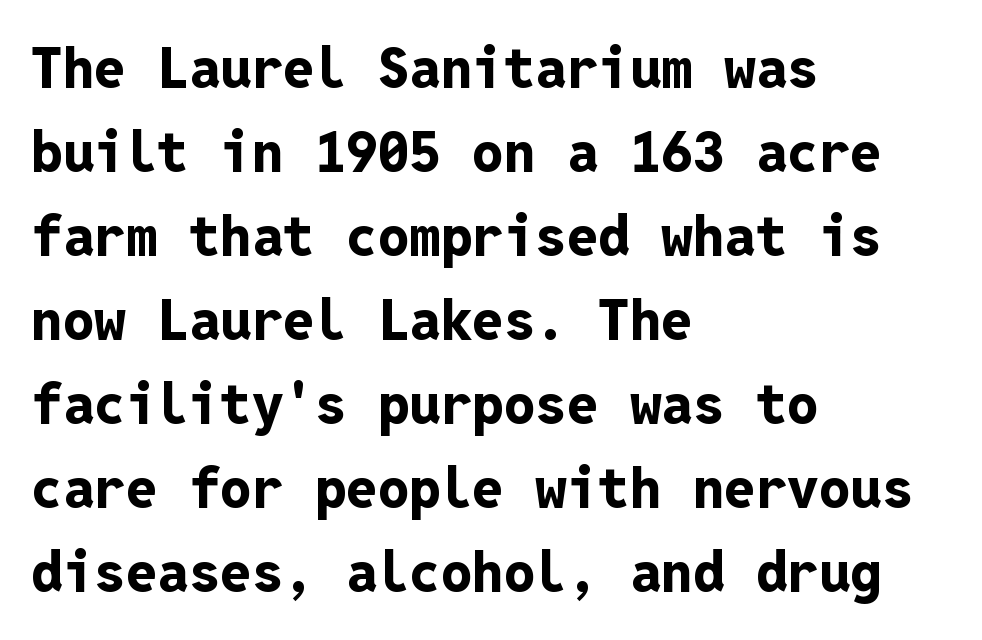
Q: Is the text bold? A: Yes.
Q: Is the text italic (slanted)? A: No, it is upright.
Q: Is the typeface a serif or a sans-serif typeface? A: Sans-serif.
Q: Is the text underlined? A: No.
Q: How is the paragraph aligned? A: Left-aligned.
Q: Is the spacing between letters normal or unusually wide? A: Normal.
Q: Is the spacing between lines tight, normal or loose? A: Normal.
Q: Width (condensed, normal, or wide)? A: Normal.
Q: Stroke contrast? A: Low.
Q: x-height? A: Medium.
Q: Monospaced? A: Yes.
